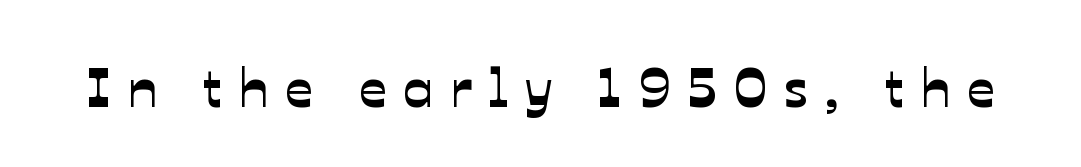
Q: Is the typeface a serif or a sans-serif typeface? A: Sans-serif.
Q: Is the text underlined? A: No.
Q: Is the spacing between letters normal or unusually wide? A: Unusually wide.
Q: Width (condensed, normal, or wide)? A: Normal.
Q: Stroke contrast? A: Low.
Q: x-height? A: Medium.
Q: Monospaced? A: No.
